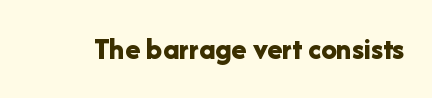
{"serif": "no", "italic": "no", "bold": "yes", "weight": "bold", "width": "normal", "stroke_contrast": "low", "x_height": "medium", "monospaced": "no", "underline": "no", "letter_spacing": "normal", "letter_spacing_em": 0.0, "glyph_px": 31}
